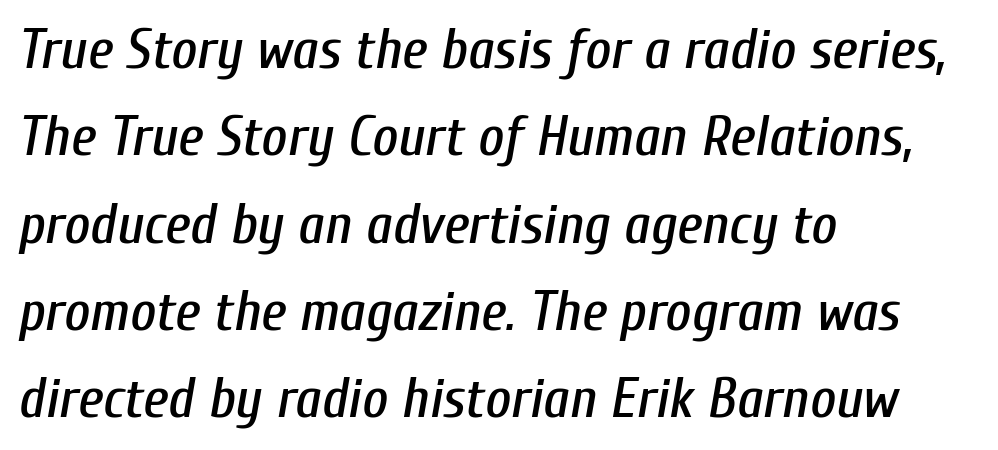
{"italic": "yes", "lean": "right", "slant_degrees": 10, "width": "condensed", "stroke_contrast": "low", "x_height": "medium", "monospaced": "no", "underline": "no", "align": "left", "line_spacing": "normal", "line_spacing_ratio": 1.56, "letter_spacing": "normal", "letter_spacing_em": 0.0, "glyph_px": 56}
